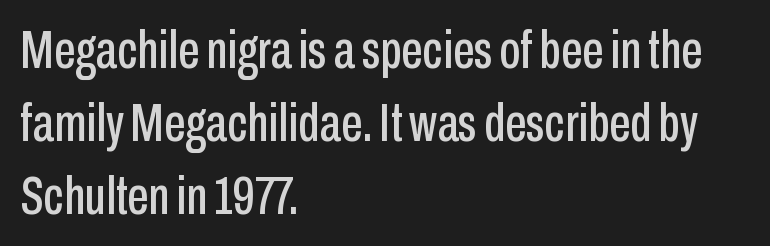
The lines are quadded left. The vertical gap from one line to the next is medium. Letters rest on an invisible, unmarked baseline. Serif or sans? Sans — the stroke terminals are bare. Between one letter and the next there's only the usual sliver of space. Do the characters align in a grid? No, the font is proportional.
